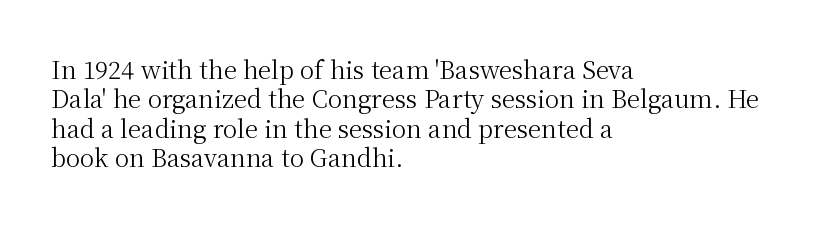
{"italic": "no", "bold": "no", "underline": "no", "align": "left", "line_spacing_ratio": 1.22, "letter_spacing": "normal", "letter_spacing_em": 0.0, "glyph_px": 24}
